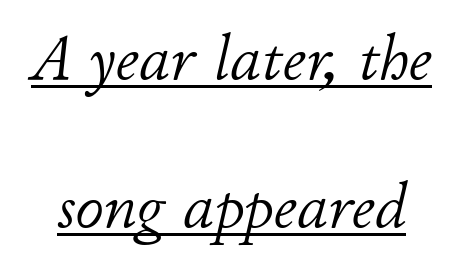
Q: Is the text bold? A: No.
Q: Is the text italic (slanted)? A: Yes, it leans right by about 11 degrees.
Q: Is the text underlined? A: Yes.
Q: Is the spacing between letters normal or unusually wide? A: Normal.
Q: Is the spacing between lines tight, normal or loose? A: Loose.
Q: Width (condensed, normal, or wide)? A: Normal.
Q: Stroke contrast? A: Low.
Q: x-height? A: Small.
Q: Monospaced? A: No.
